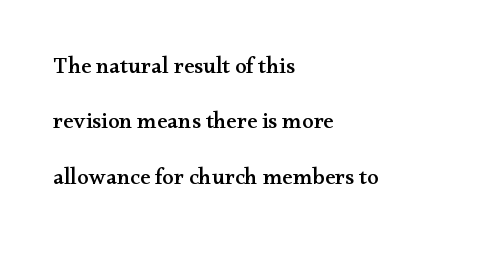
The lines in this sample share a left origin and differ only in where they stop. The rendering keeps characters at their native spacing. Characters remain perfectly vertical along every line. A great deal of white space separates one row of letters from the next.
